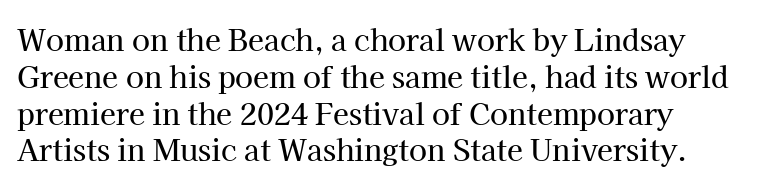
The image shows 29 px serif type, upright; set left-aligned, normal line spacing (1.27x), normal letter spacing, not underlined; high stroke contrast and a medium x-height.
